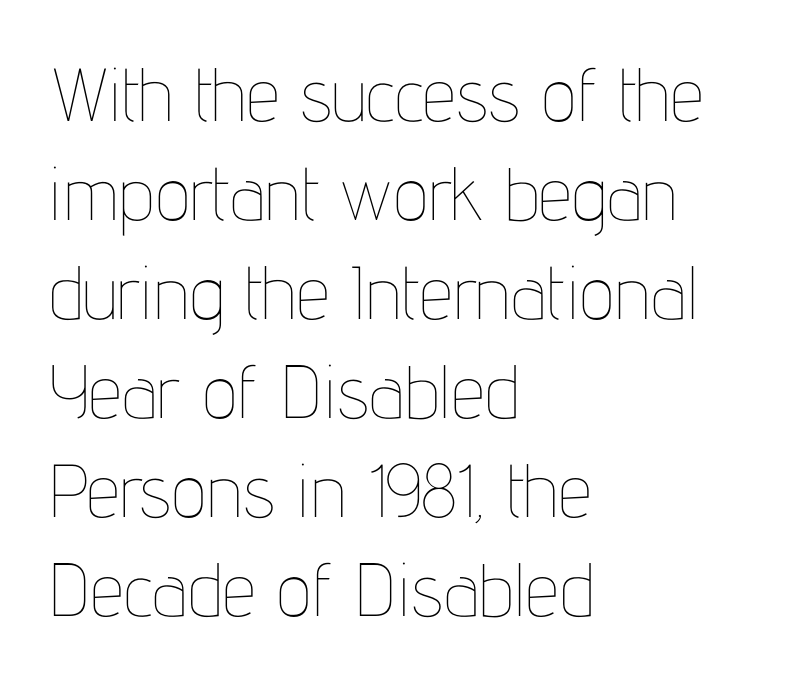
Q: Is the text bold? A: No.
Q: Is the text italic (slanted)? A: No, it is upright.
Q: Is the text underlined? A: No.
Q: How is the paragraph aligned? A: Left-aligned.
Q: Is the spacing between letters normal or unusually wide? A: Normal.
Q: Is the spacing between lines tight, normal or loose? A: Normal.
Q: Width (condensed, normal, or wide)? A: Condensed.
Q: Stroke contrast? A: Low.
Q: x-height? A: Medium.
Q: Monospaced? A: No.
